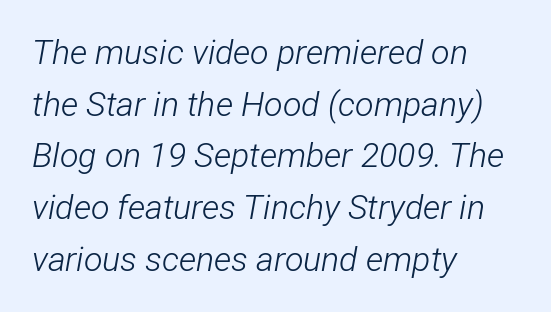
{"italic": "yes", "lean": "right", "slant_degrees": 12, "bold": "no", "weight": "light", "width": "condensed", "stroke_contrast": "low", "x_height": "medium", "monospaced": "no", "underline": "no", "align": "left", "line_spacing": "normal", "line_spacing_ratio": 1.52, "letter_spacing": "normal", "letter_spacing_em": 0.0, "glyph_px": 34}
